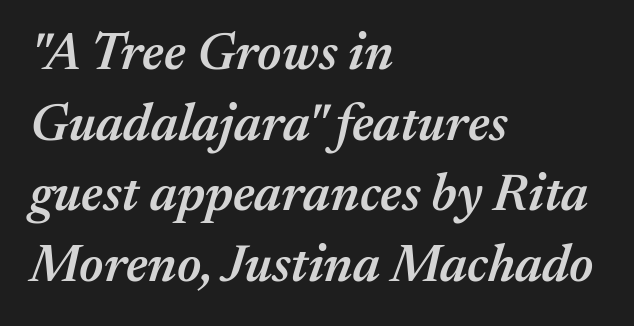
Q: Is the text bold? A: Semi-bold.
Q: Is the text italic (slanted)? A: Yes, it leans right by about 17 degrees.
Q: Is the text underlined? A: No.
Q: How is the paragraph aligned? A: Left-aligned.
Q: Is the spacing between letters normal or unusually wide? A: Normal.
Q: Is the spacing between lines tight, normal or loose? A: Normal.
Q: Width (condensed, normal, or wide)? A: Normal.
Q: Stroke contrast? A: Medium.
Q: x-height? A: Medium.
Q: Monospaced? A: No.
